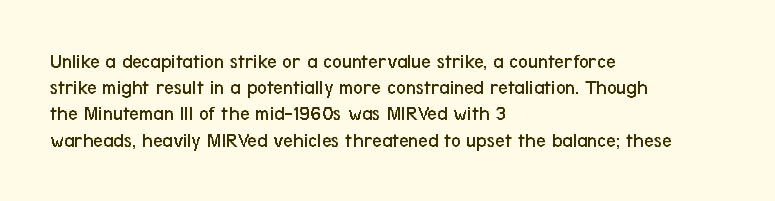
Q: Is the text bold? A: No.
Q: Is the text italic (slanted)? A: No, it is upright.
Q: Is the text underlined? A: No.
Q: How is the paragraph aligned? A: Left-aligned.
Q: Is the spacing between letters normal or unusually wide? A: Normal.
Q: Is the spacing between lines tight, normal or loose? A: Normal.
